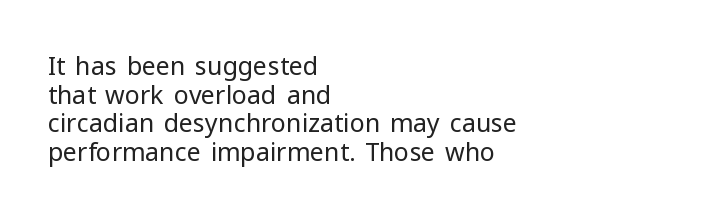
Q: Is the text bold? A: No.
Q: Is the text italic (slanted)? A: No, it is upright.
Q: Is the text underlined? A: No.
Q: How is the paragraph aligned? A: Left-aligned.
Q: Is the spacing between letters normal or unusually wide? A: Normal.
Q: Is the spacing between lines tight, normal or loose? A: Tight.
